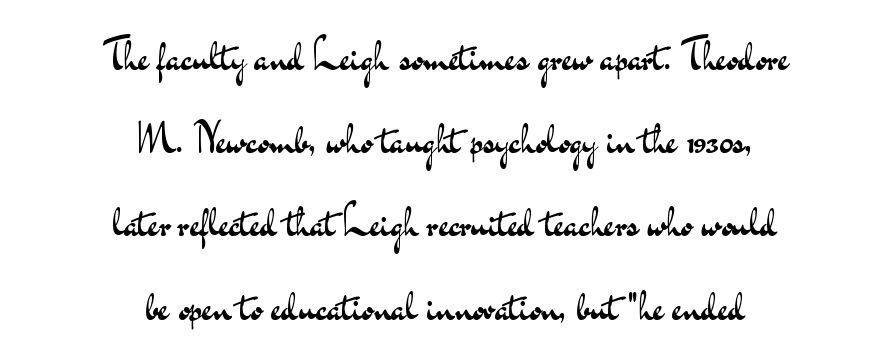
The image shows 41 px regular-weight, wide sans-serif type; set centered, loose line spacing (2.03x), normal letter spacing, not underlined; medium stroke contrast and a small x-height.
